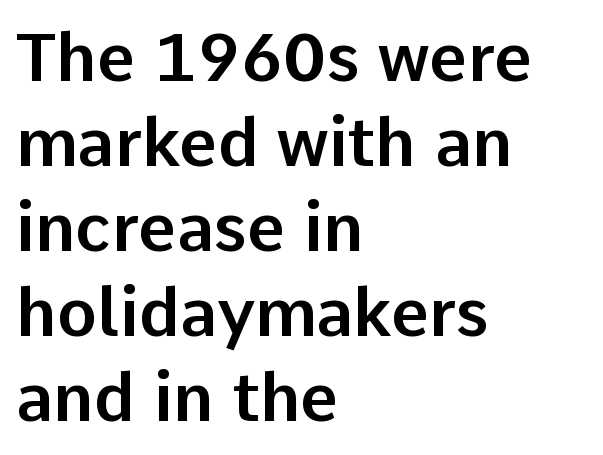
Decoration check: the copy has no underline. The letters stand upright; this is a roman face. The passage is arranged the way most books set body copy — flush left. Characters follow at the spacing the type designer built in.
